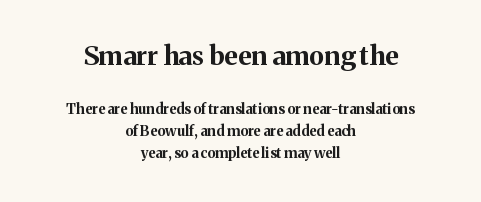
Q: Is the text bold? A: Yes.
Q: Is the text italic (slanted)? A: No, it is upright.
Q: Is the text underlined? A: No.
Q: How is the paragraph aligned? A: Centered.
Q: Is the spacing between letters normal or unusually wide? A: Normal.
Q: Is the spacing between lines tight, normal or loose? A: Normal.
Q: Which block of text is set in a larger size, the first (top) or the second (bottom)? A: The first (top) one.
